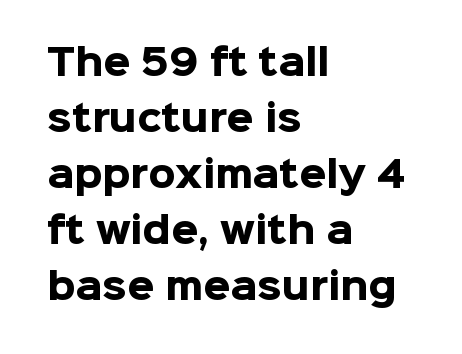
{"serif": "no", "italic": "no", "bold": "yes", "weight": "heavy", "width": "normal", "stroke_contrast": "low", "x_height": "medium", "monospaced": "no", "underline": "no", "align": "left", "line_spacing": "normal", "line_spacing_ratio": 1.6, "letter_spacing": "normal", "letter_spacing_em": 0.0, "glyph_px": 35}
